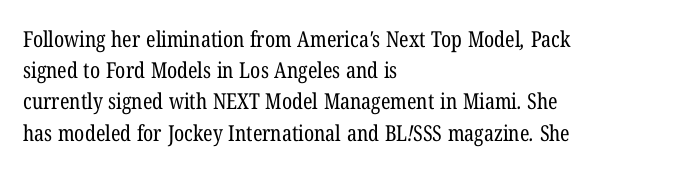
Words float on clear page, feet unadorned. Nobody touched the tracking dial on this one. Letters have the restrained weight of plain body copy at most. Every row of glyphs begins at an identical x-position on the left.
